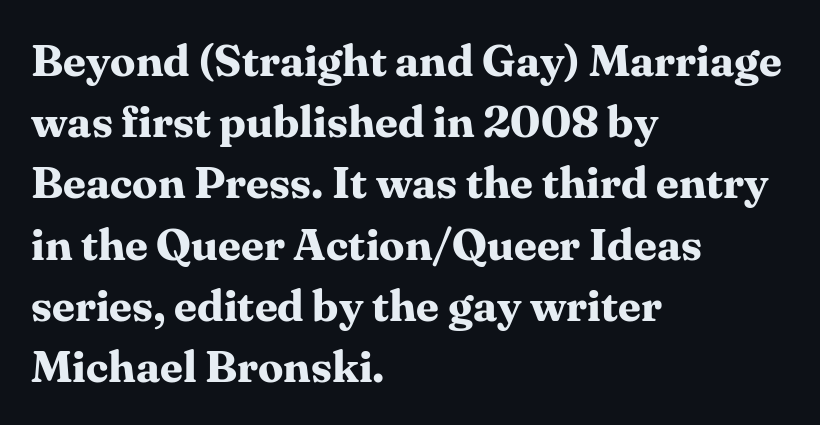
{"serif": "yes", "italic": "no", "bold": "yes", "weight": "bold", "width": "normal", "stroke_contrast": "medium", "x_height": "medium", "monospaced": "no", "underline": "no", "align": "left", "line_spacing": "normal", "line_spacing_ratio": 1.36, "letter_spacing": "normal", "letter_spacing_em": 0.0, "glyph_px": 45}
